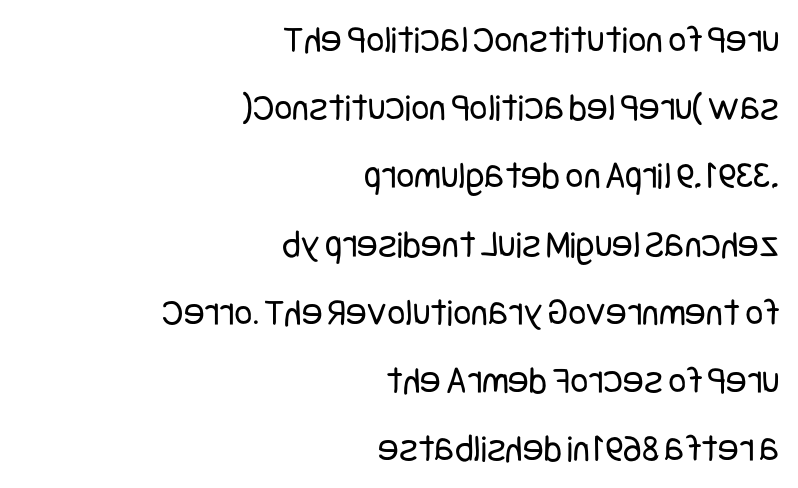
The image shows 39 px regular-weight, condensed sans-serif type, upright; set right-aligned, line spacing 1.75x, normal letter spacing, not underlined; low stroke contrast and a large x-height.
